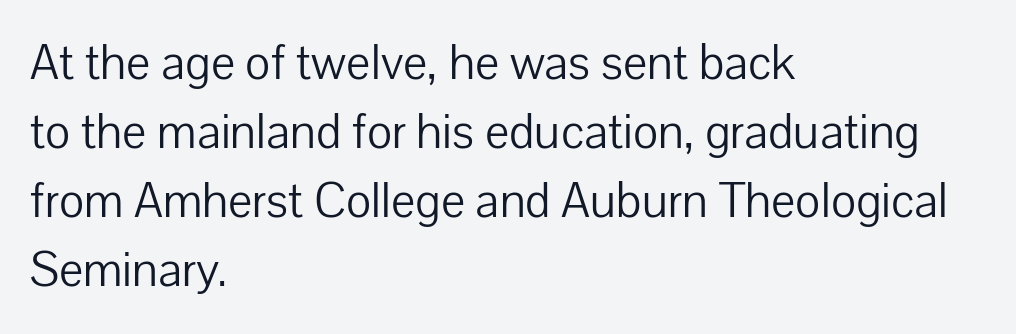
{"serif": "no", "italic": "no", "bold": "no", "weight": "light", "width": "normal", "stroke_contrast": "low", "x_height": "medium", "monospaced": "no", "underline": "no", "align": "left", "line_spacing": "normal", "line_spacing_ratio": 1.35, "letter_spacing": "normal", "letter_spacing_em": 0.0, "glyph_px": 51}
